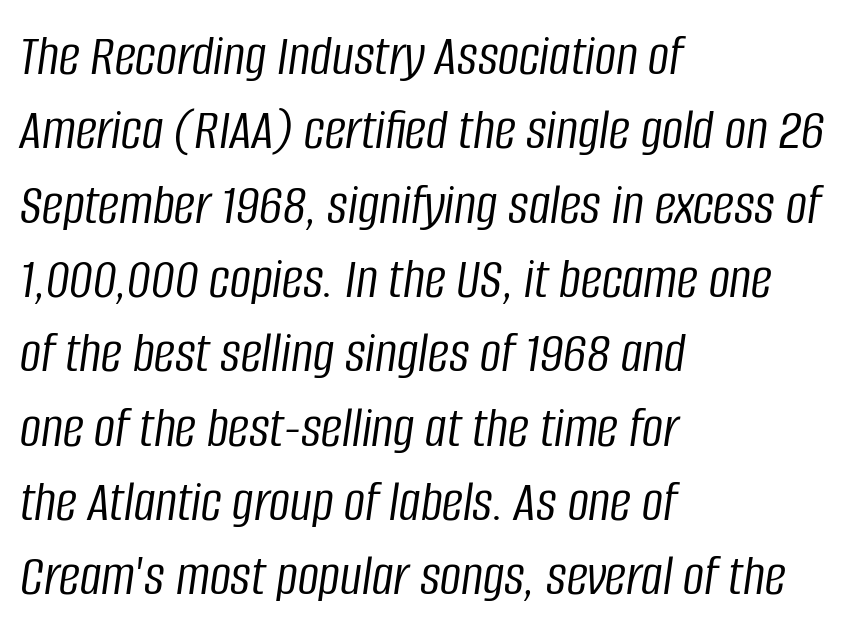
The image shows 59 px light, condensed type, italic (leaning right); set left-aligned, normal line spacing (1.26x), normal letter spacing, not underlined; low stroke contrast and a large x-height.
